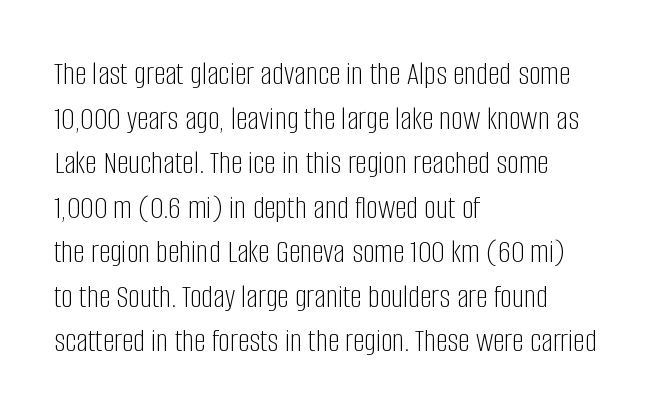
{"serif": "no", "italic": "no", "bold": "no", "weight": "light", "width": "condensed", "stroke_contrast": "low", "x_height": "large", "monospaced": "no", "underline": "no", "align": "left", "line_spacing": "normal", "line_spacing_ratio": 1.35, "letter_spacing": "normal", "letter_spacing_em": 0.0, "glyph_px": 33}
